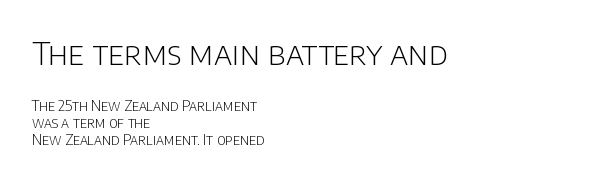
A quiet, ordinary-to-light weight characterises the typeface. Larger block? The one above; the one below is distinctly smaller. The strip under each line holds only bare page. Each letter keeps its own natural width here, so spacing adapts to shape.
